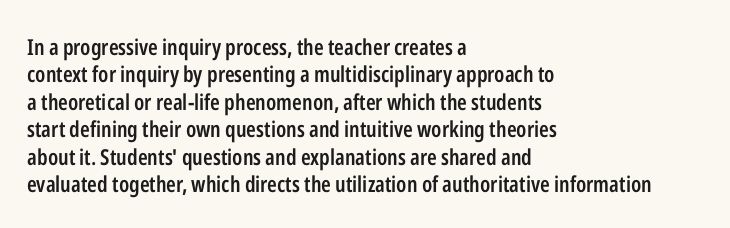
Q: Is the text bold? A: Semi-bold.
Q: Is the text italic (slanted)? A: No, it is upright.
Q: Is the text underlined? A: No.
Q: How is the paragraph aligned? A: Left-aligned.
Q: Is the spacing between letters normal or unusually wide? A: Normal.
Q: Is the spacing between lines tight, normal or loose? A: Normal.
